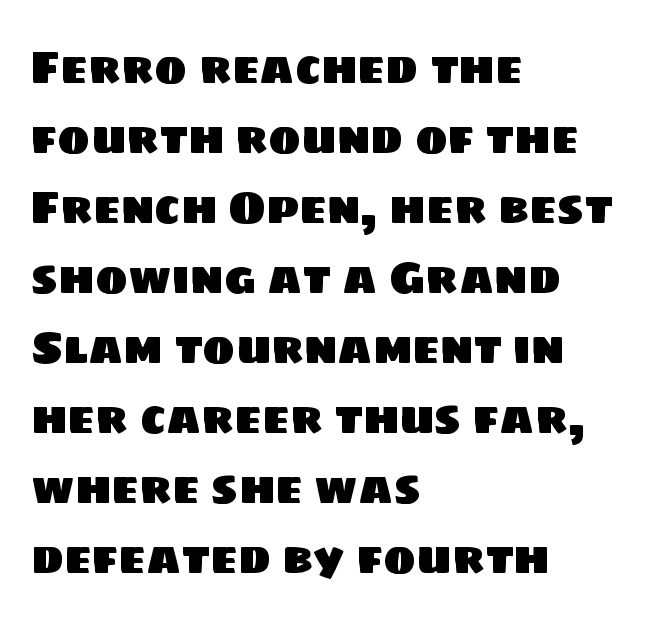
Q: Is the typeface a serif or a sans-serif typeface? A: Sans-serif.
Q: Is the text underlined? A: No.
Q: How is the paragraph aligned? A: Left-aligned.
Q: Is the spacing between letters normal or unusually wide? A: Normal.
Q: Is the spacing between lines tight, normal or loose? A: Normal.
Q: Width (condensed, normal, or wide)? A: Normal.
Q: Stroke contrast? A: Low.
Q: x-height? A: Large.
Q: Monospaced? A: No.
